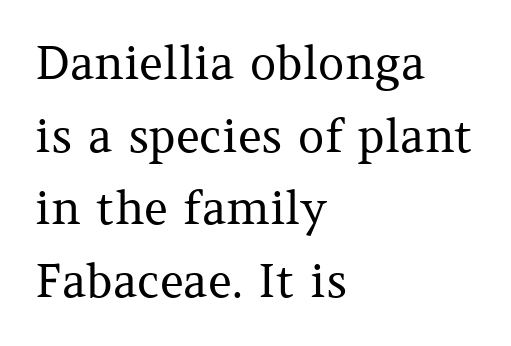
The image shows 46 px regular-weight serif type, upright; set left-aligned, normal line spacing (1.58x), normal letter spacing, not underlined; medium stroke contrast and a medium x-height.
